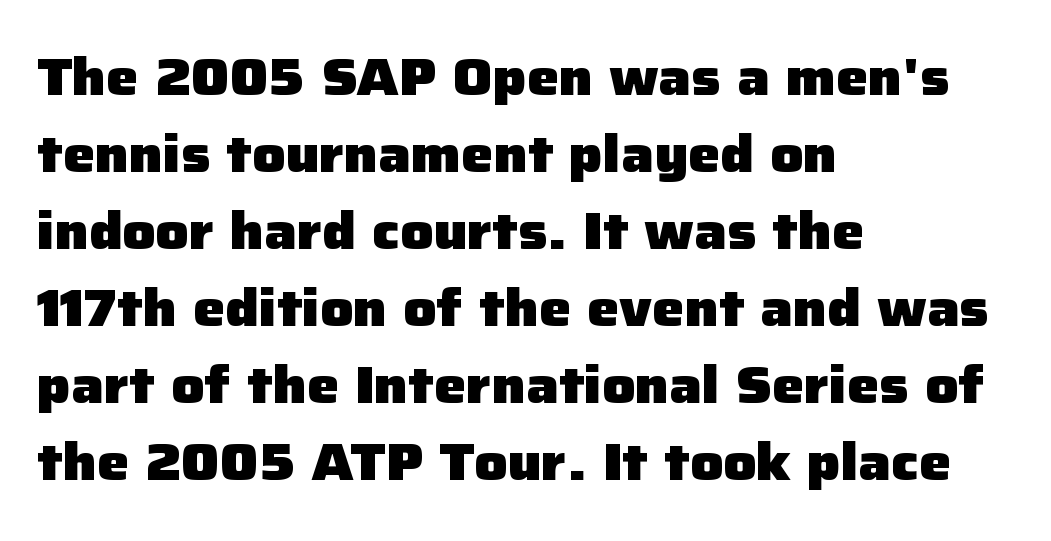
The image shows 51 px heavy sans-serif type, upright; set left-aligned, normal line spacing (1.51x), normal letter spacing, not underlined; low stroke contrast and a medium x-height.
